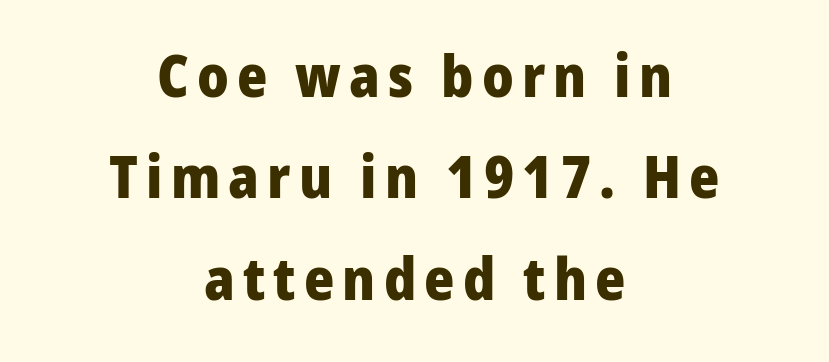
{"serif": "no", "italic": "no", "bold": "yes", "weight": "heavy", "width": "normal", "stroke_contrast": "low", "x_height": "medium", "monospaced": "no", "underline": "no", "align": "center", "line_spacing_ratio": 1.75, "glyph_px": 58}
